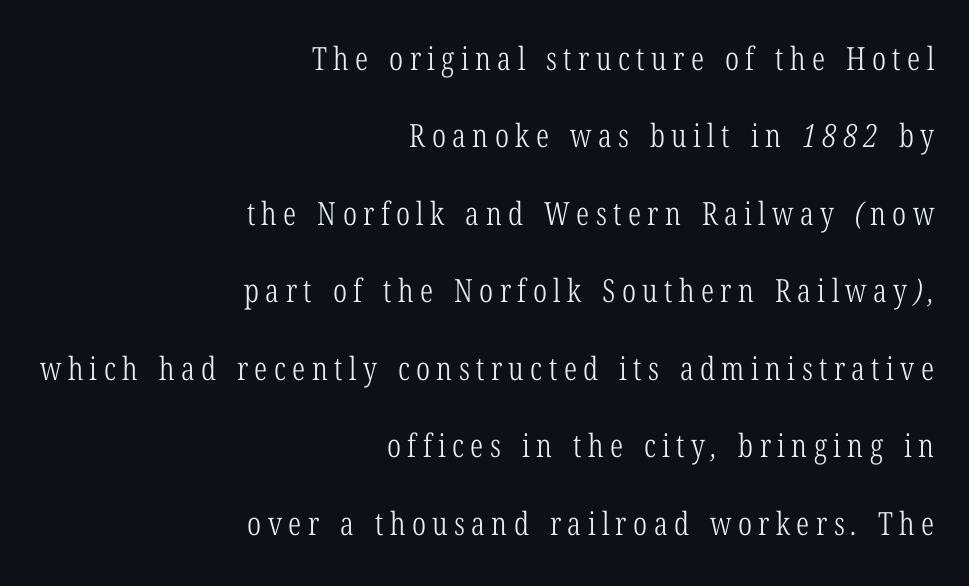
Nobody drew a line under any word here. The rendering uses natural spacing where letterforms have individual widths. The font is comparable to plain body text, perhaps lighter. The rendering inserts visible extra space after every character. The typeface chosen for these lines features serifs. Notice the wide empty band between every row — that's loose leading.
